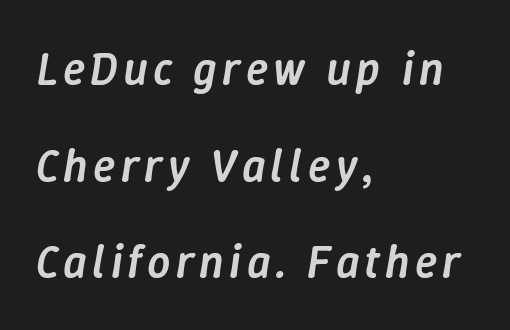
{"italic": "yes", "lean": "right", "slant_degrees": 9, "bold": "semi", "weight": "semibold", "width": "normal", "stroke_contrast": "low", "x_height": "medium", "monospaced": "no", "underline": "no", "align": "left", "line_spacing": "loose", "line_spacing_ratio": 2.1, "glyph_px": 46}
